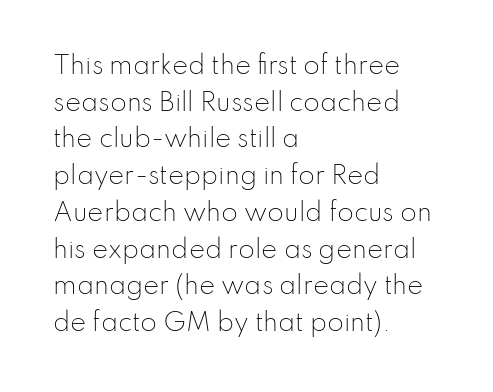
Q: Is the text bold? A: No.
Q: Is the text italic (slanted)? A: No, it is upright.
Q: Is the text underlined? A: No.
Q: How is the paragraph aligned? A: Left-aligned.
Q: Is the spacing between letters normal or unusually wide? A: Normal.
Q: Is the spacing between lines tight, normal or loose? A: Normal.
